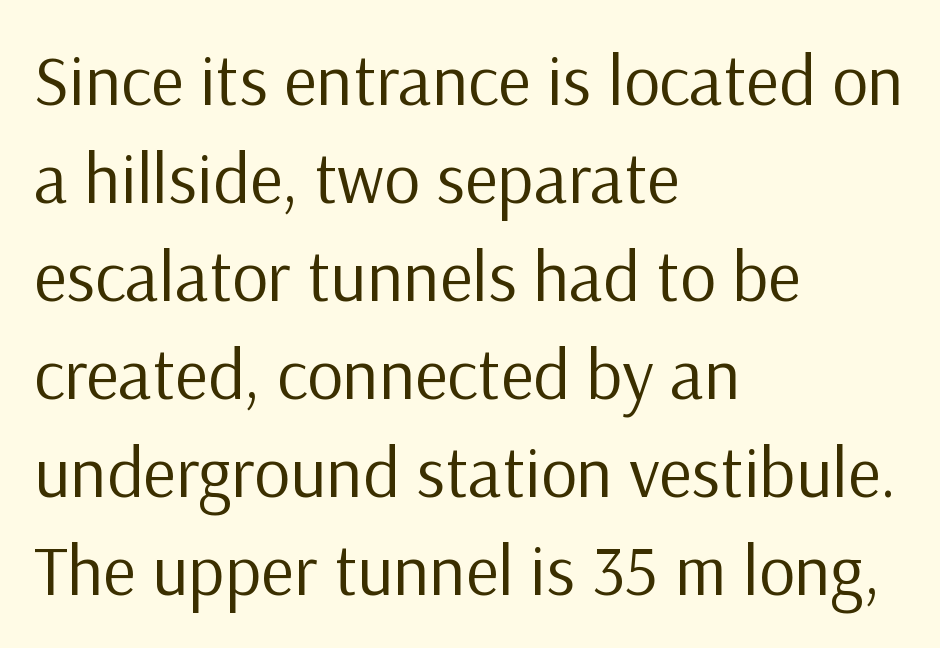
Q: Is the text bold? A: No.
Q: Is the text italic (slanted)? A: No, it is upright.
Q: Is the typeface a serif or a sans-serif typeface? A: Sans-serif.
Q: Is the text underlined? A: No.
Q: How is the paragraph aligned? A: Left-aligned.
Q: Is the spacing between letters normal or unusually wide? A: Normal.
Q: Is the spacing between lines tight, normal or loose? A: Normal.
Q: Width (condensed, normal, or wide)? A: Normal.
Q: Stroke contrast? A: Low.
Q: x-height? A: Medium.
Q: Monospaced? A: No.
